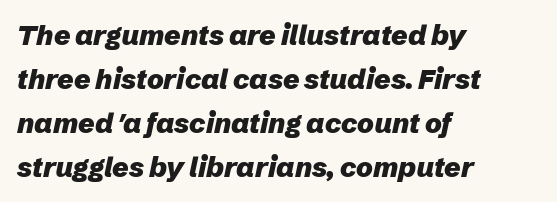
Q: Is the text bold? A: Yes.
Q: Is the text italic (slanted)? A: Yes, it leans right by about 12 degrees.
Q: Is the text underlined? A: No.
Q: How is the paragraph aligned? A: Left-aligned.
Q: Is the spacing between letters normal or unusually wide? A: Normal.
Q: Is the spacing between lines tight, normal or loose? A: Normal.
Q: Width (condensed, normal, or wide)? A: Normal.
Q: Stroke contrast? A: Low.
Q: x-height? A: Medium.
Q: Monospaced? A: No.
